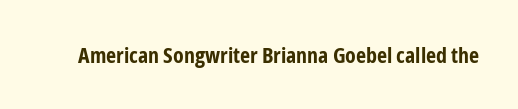
Short note: letters normally spaced. Words float on clear page, feet unadorned. The letters stand upright; this is a roman face. Heavy, bold letterforms.
